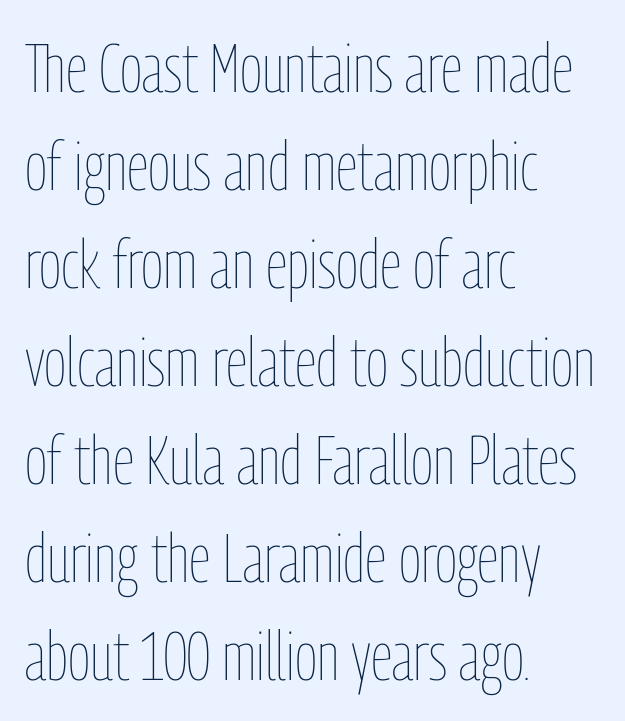
{"italic": "no", "bold": "no", "weight": "thin", "width": "condensed", "stroke_contrast": "low", "x_height": "medium", "monospaced": "no", "underline": "no", "align": "left", "line_spacing": "normal", "line_spacing_ratio": 1.42, "letter_spacing": "normal", "letter_spacing_em": 0.0, "glyph_px": 69}
